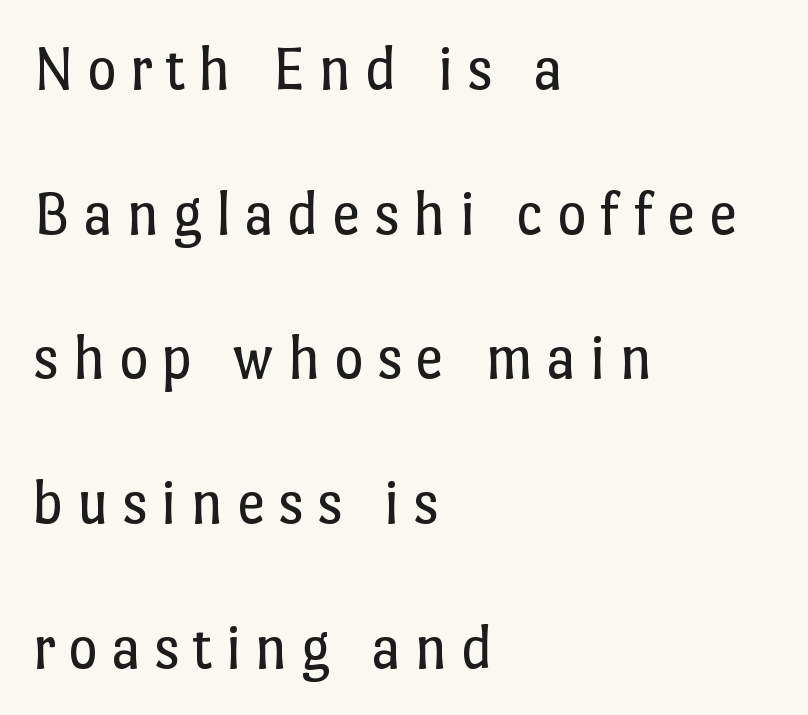
{"italic": "no", "bold": "no", "weight": "regular", "width": "normal", "stroke_contrast": "low", "x_height": "medium", "monospaced": "no", "underline": "no", "align": "left", "line_spacing": "loose", "line_spacing_ratio": 2.26, "letter_spacing": "wide", "letter_spacing_em": 0.2, "glyph_px": 64}
